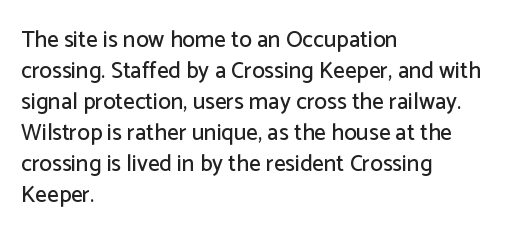
The designer left line spacing at the default. Glance below the letters and you will spot only blank space. The letters sit at their default tracking, neither squeezed nor spread. If you drew a line through each stem, it would be perfectly vertical. The compositor pushed each line to the left boundary.
